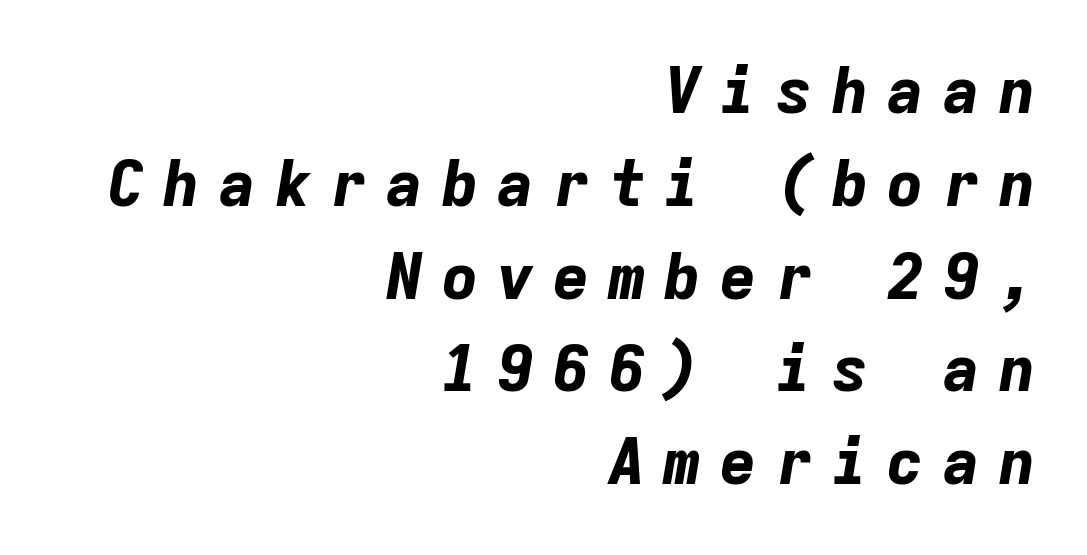
The compositor pushed each line to the right boundary. Check the space under the baseline: it is left empty. It's the slanting kind of type. Interline gaps are of average width in this sample. The horizontal fit of the characters is loose and conspicuously gappy.
